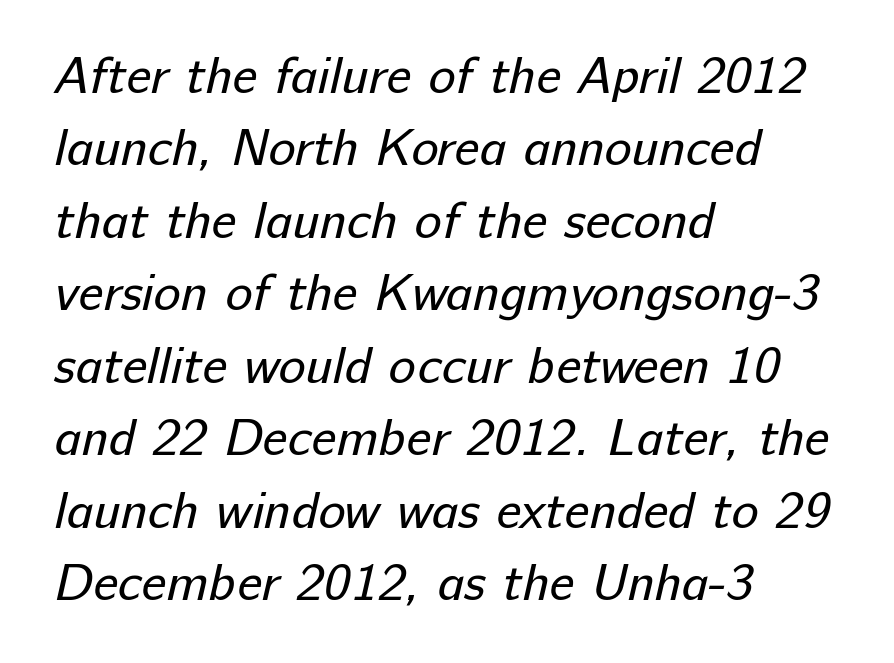
Q: Is the text bold? A: No.
Q: Is the typeface a serif or a sans-serif typeface? A: Sans-serif.
Q: Is the text underlined? A: No.
Q: How is the paragraph aligned? A: Left-aligned.
Q: Is the spacing between letters normal or unusually wide? A: Normal.
Q: Is the spacing between lines tight, normal or loose? A: Normal.
Q: Width (condensed, normal, or wide)? A: Normal.
Q: Stroke contrast? A: Low.
Q: x-height? A: Medium.
Q: Monospaced? A: No.
